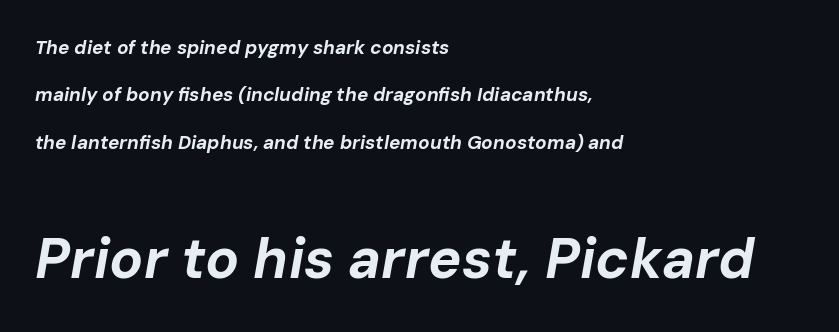
Visually, the bottom section dominates because its glyphs are scaled up. One glance says open: line gaps are wider than usual. Descender tails drop into unmarked territory. Is the letter spacing exaggerated? No — it looks like the ordinary default. Think of a printed novel: that variable character pitch is what you see here. The letters are slanted; this is an italic face.
